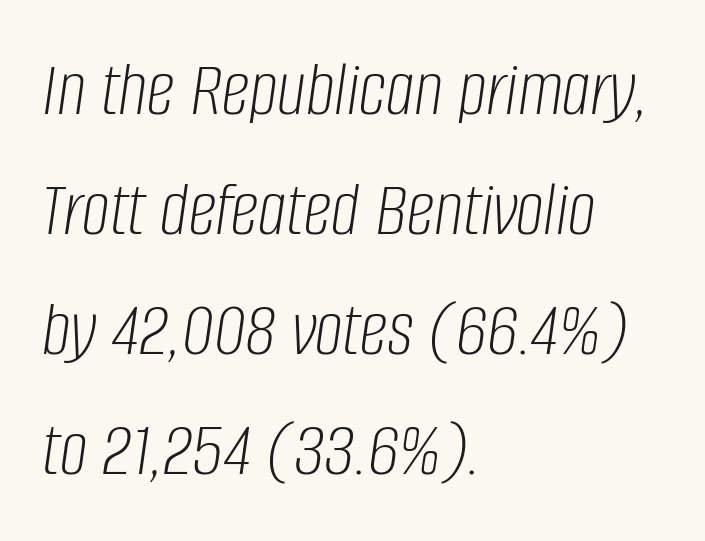
{"italic": "yes", "lean": "right", "slant_degrees": 8, "bold": "no", "weight": "light", "width": "condensed", "stroke_contrast": "low", "x_height": "large", "monospaced": "no", "underline": "no", "align": "left", "line_spacing": "normal", "line_spacing_ratio": 1.52, "letter_spacing": "normal", "letter_spacing_em": 0.0, "glyph_px": 79}
